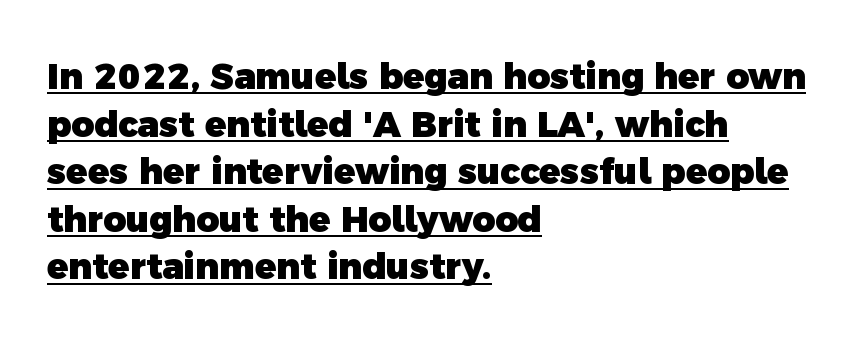
Q: Is the text bold? A: Yes.
Q: Is the typeface a serif or a sans-serif typeface? A: Sans-serif.
Q: Is the text underlined? A: Yes.
Q: How is the paragraph aligned? A: Left-aligned.
Q: Is the spacing between letters normal or unusually wide? A: Normal.
Q: Is the spacing between lines tight, normal or loose? A: Normal.
Q: Width (condensed, normal, or wide)? A: Normal.
Q: x-height? A: Medium.
Q: Monospaced? A: No.
